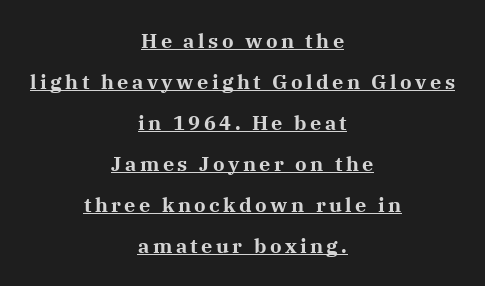
Q: Is the text bold? A: Yes.
Q: Is the text italic (slanted)? A: No, it is upright.
Q: Is the text underlined? A: Yes.
Q: How is the paragraph aligned? A: Centered.
Q: Is the spacing between lines tight, normal or loose? A: Loose.
